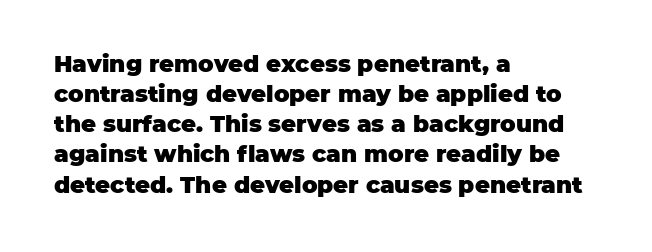
The image shows 23 px bold type, upright; set left-aligned, normal line spacing (1.31x), normal letter spacing, not underlined.
